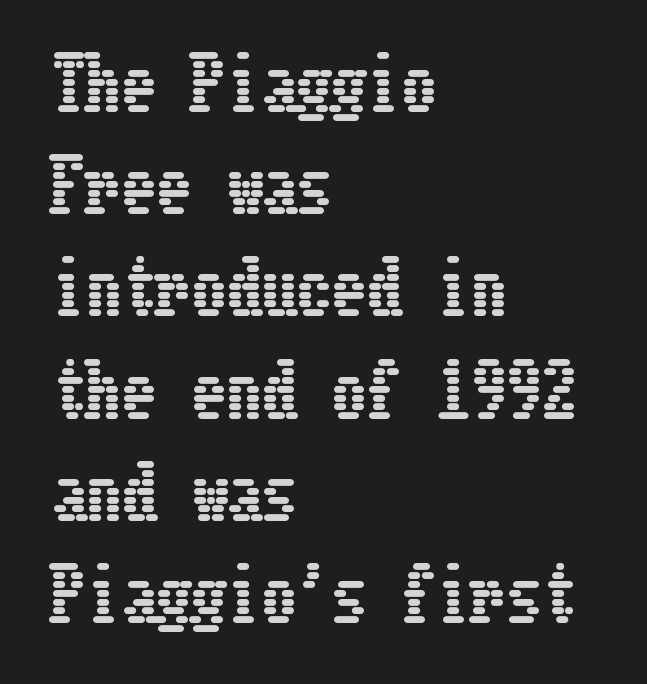
The image shows 70 px condensed type, upright; set left-aligned, normal line spacing (1.46x), normal letter spacing, not underlined; low stroke contrast and a medium x-height.
